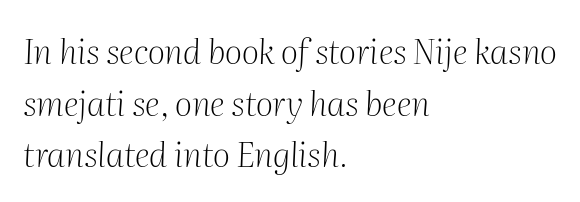
Glyph-to-glyph distance matches everyday printed text. Just letters on the line, the space beneath them empty. Each stroke keeps to a modest, everyday thickness or less. Rendered with sloped, italic letterforms.
